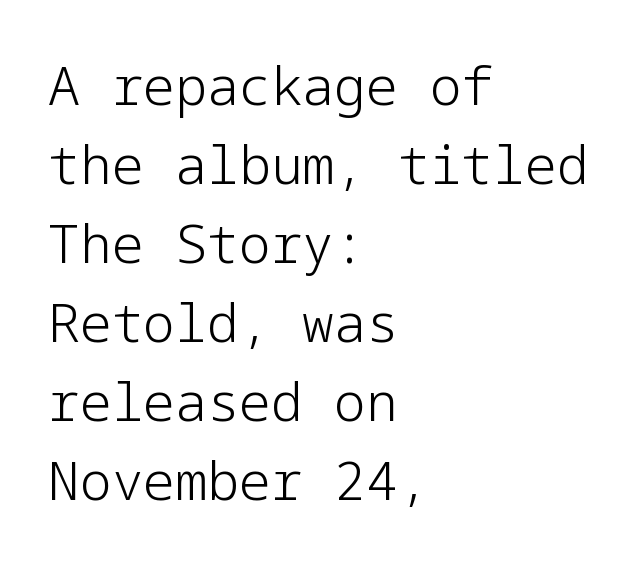
{"serif": "no", "italic": "no", "bold": "no", "weight": "light", "width": "normal", "stroke_contrast": "low", "x_height": "medium", "underline": "no", "align": "left", "line_spacing": "normal", "line_spacing_ratio": 1.49, "letter_spacing": "normal", "letter_spacing_em": 0.0, "glyph_px": 53}
